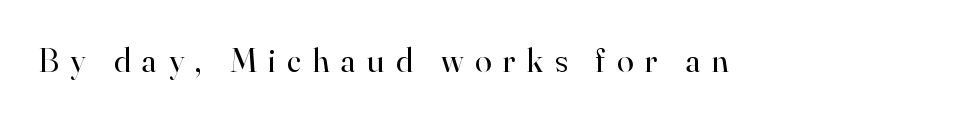
These lines are rendered in a variable-pitch font. Is this a sans? No — the strokes have serifs. Underline: absent. The font's upright variant was chosen for this text. Short note: letters widely spaced. The strokes are not fattened; the text isn't bold.
